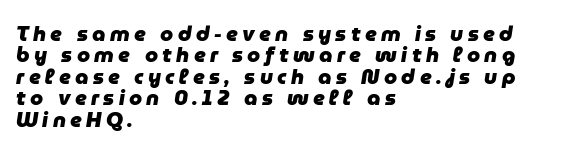
{"italic": "yes", "lean": "right", "slant_degrees": 9, "bold": "yes", "underline": "no", "align": "left", "line_spacing": "tight", "line_spacing_ratio": 1.02, "letter_spacing": "wide", "letter_spacing_em": 0.21, "glyph_px": 21}
